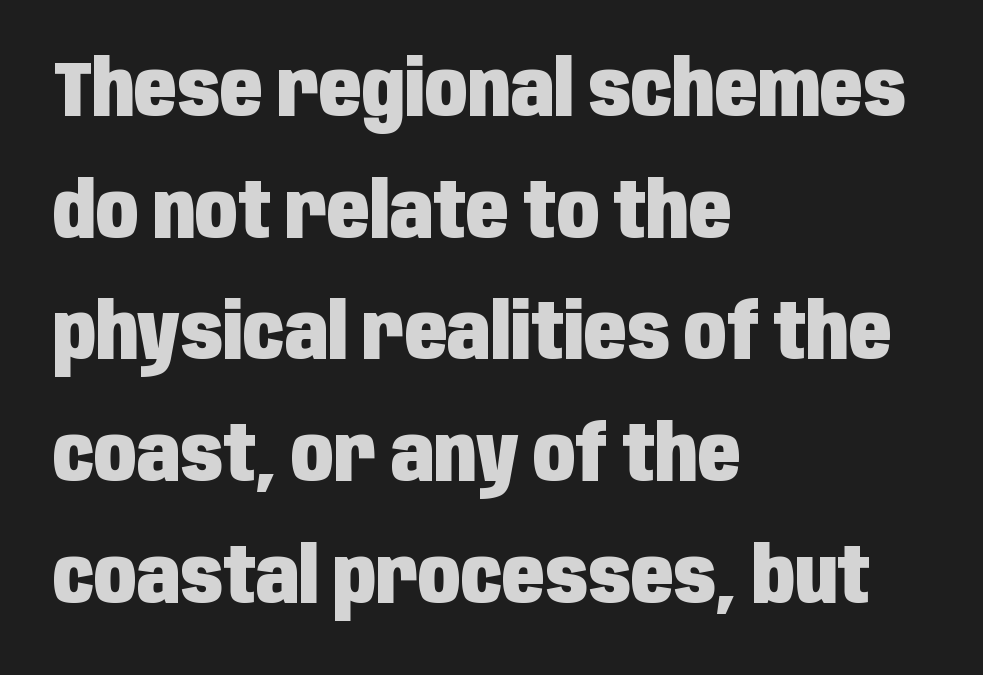
{"serif": "no", "italic": "no", "bold": "yes", "weight": "heavy", "width": "condensed", "stroke_contrast": "low", "x_height": "large", "monospaced": "no", "underline": "no", "align": "left", "line_spacing": "normal", "line_spacing_ratio": 1.56, "letter_spacing": "normal", "letter_spacing_em": 0.0, "glyph_px": 78}
